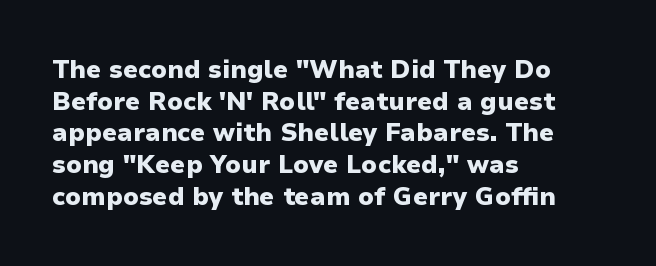
Short and long lines alike share a common starting point at left. The vertical gap from one line to the next is medium. Does the lettering tilt? It doesn't — this is upright. Underline: absent. The tracking reads as untouched default to a designer's eye. Chunky letters — that's bold for sure.
